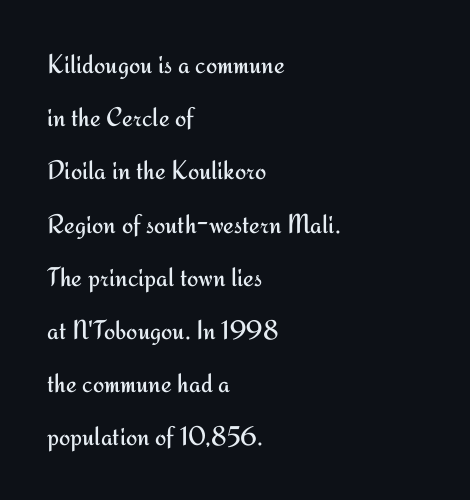
The image shows 27 px text type, upright; set left-aligned, loose line spacing (1.97x), normal letter spacing, not underlined.
